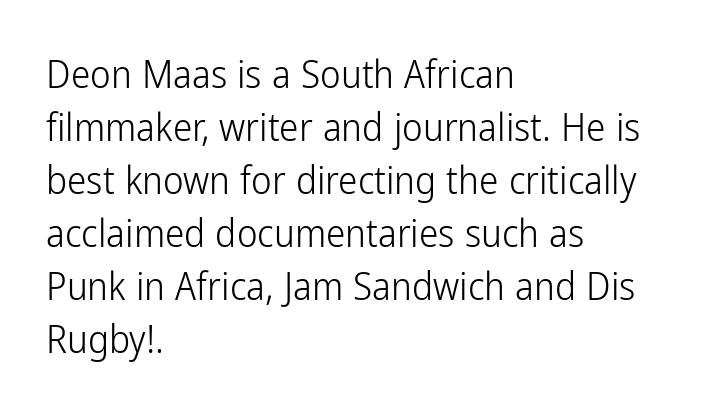
The image shows 39 px light, condensed sans-serif type, upright; set left-aligned, normal line spacing (1.36x), normal letter spacing, not underlined; low stroke contrast and a medium x-height.
